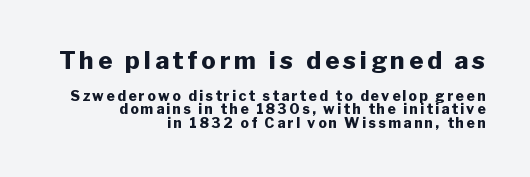
The image shows 24 px bold type, upright; set right-aligned, tight line spacing (0.95x), not underlined; the first (top) block is 1.71x larger.
